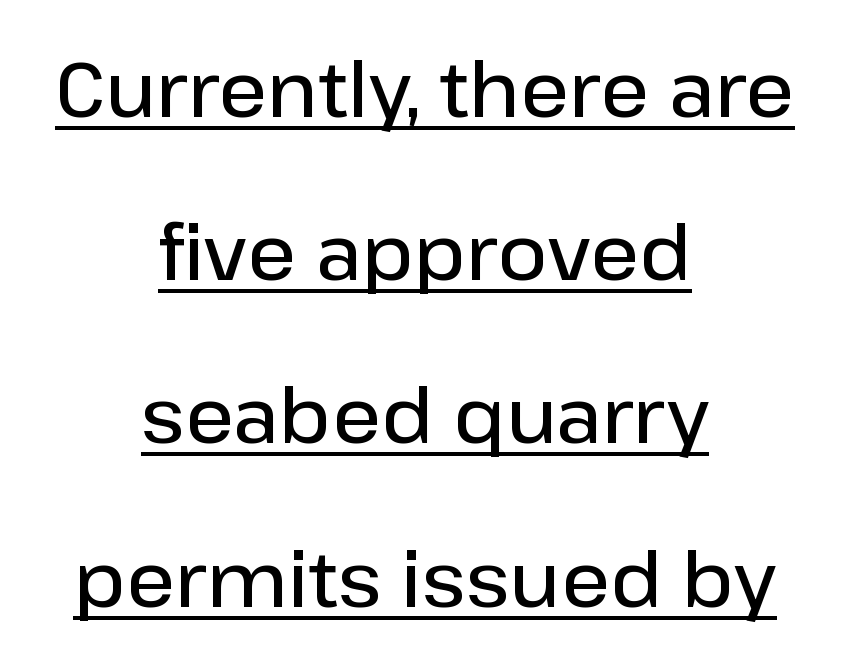
{"serif": "no", "italic": "no", "bold": "semi", "weight": "semibold", "width": "normal", "stroke_contrast": "low", "x_height": "medium", "monospaced": "no", "underline": "yes", "align": "center", "line_spacing": "loose", "line_spacing_ratio": 2.12, "letter_spacing": "normal", "letter_spacing_em": 0.0, "glyph_px": 77}
